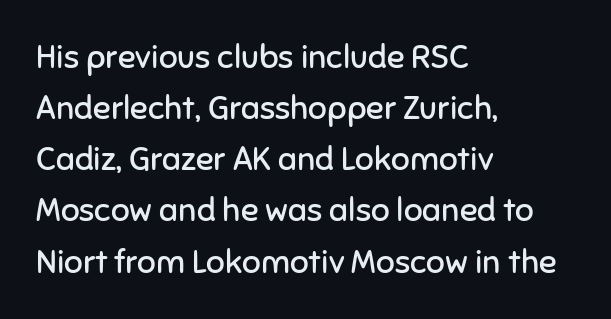
{"serif": "no", "italic": "no", "bold": "no", "weight": "regular", "width": "normal", "stroke_contrast": "low", "x_height": "medium", "monospaced": "no", "underline": "no", "align": "left", "line_spacing": "normal", "line_spacing_ratio": 1.55, "letter_spacing": "normal", "letter_spacing_em": 0.0, "glyph_px": 33}
